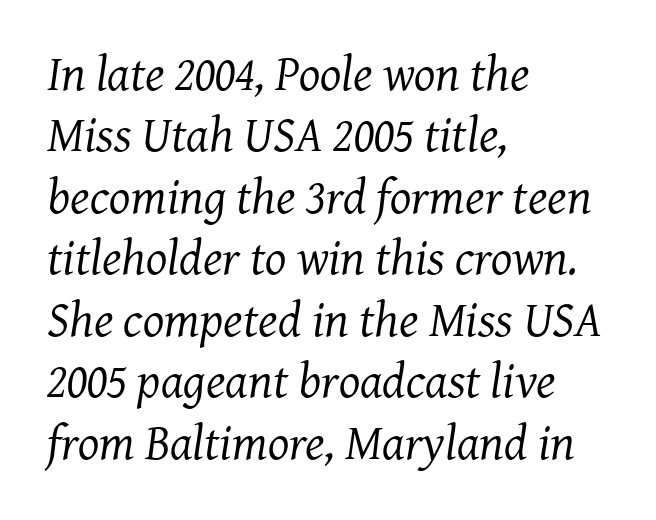
{"serif": "yes", "italic": "yes", "lean": "right", "slant_degrees": 7, "bold": "no", "weight": "regular", "width": "normal", "stroke_contrast": "medium", "x_height": "medium", "monospaced": "no", "underline": "no", "align": "left", "line_spacing_ratio": 1.23, "letter_spacing": "normal", "letter_spacing_em": 0.0, "glyph_px": 50}
